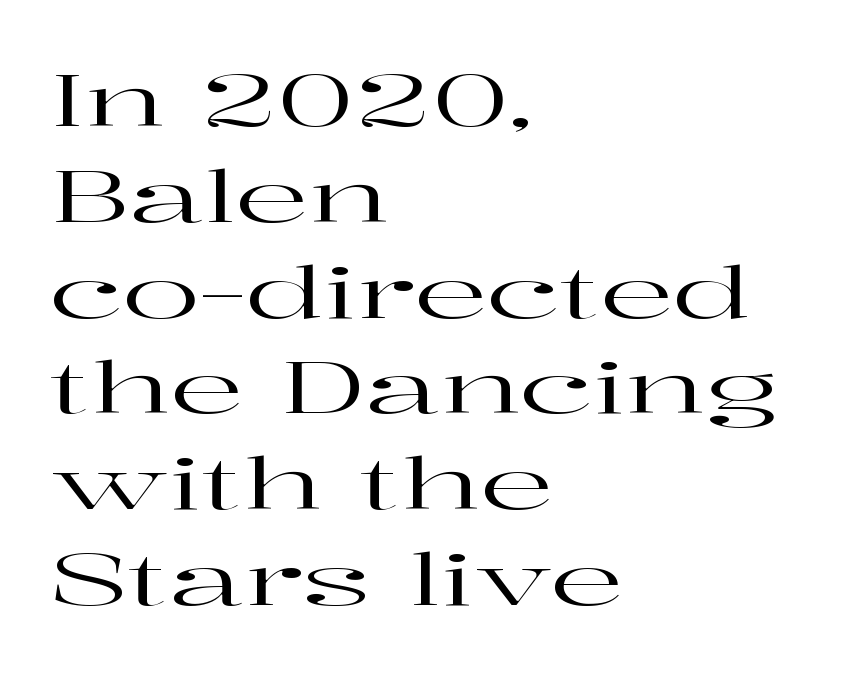
{"serif": "yes", "italic": "no", "width": "wide", "stroke_contrast": "high", "x_height": "medium", "monospaced": "no", "underline": "no", "align": "left", "line_spacing": "normal", "line_spacing_ratio": 1.33, "letter_spacing": "normal", "letter_spacing_em": 0.0, "glyph_px": 72}
